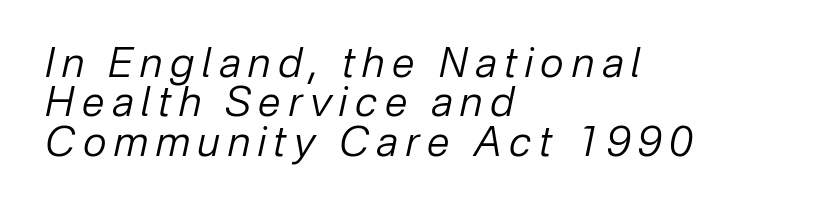
The image shows 41 px regular-weight type, italic (leaning right); set left-aligned, tight line spacing (0.96x), not underlined; low stroke contrast and a medium x-height.
